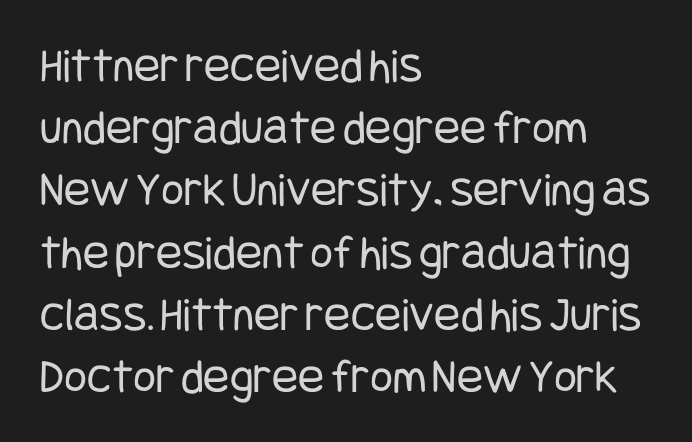
Q: Is the text bold? A: No.
Q: Is the text italic (slanted)? A: No, it is upright.
Q: Is the typeface a serif or a sans-serif typeface? A: Sans-serif.
Q: Is the text underlined? A: No.
Q: How is the paragraph aligned? A: Left-aligned.
Q: Is the spacing between letters normal or unusually wide? A: Normal.
Q: Is the spacing between lines tight, normal or loose? A: Normal.
Q: Width (condensed, normal, or wide)? A: Condensed.
Q: Stroke contrast? A: Low.
Q: x-height? A: Large.
